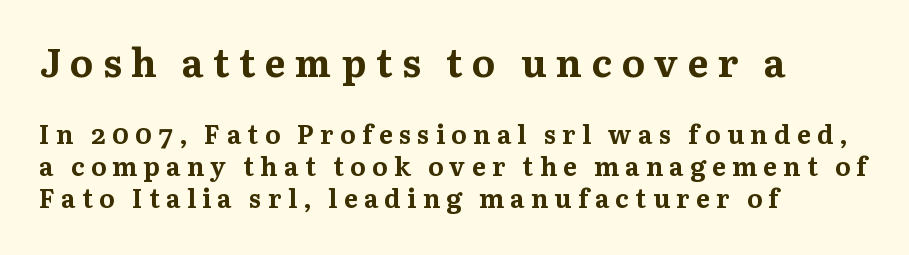
Q: Is the text bold? A: Yes.
Q: Is the text italic (slanted)? A: No, it is upright.
Q: Is the typeface a serif or a sans-serif typeface? A: Serif.
Q: Is the text underlined? A: No.
Q: How is the paragraph aligned? A: Left-aligned.
Q: Is the spacing between letters normal or unusually wide? A: Unusually wide.
Q: Which block of text is set in a larger size, the first (top) or the second (bottom)? A: The first (top) one.
Q: Width (condensed, normal, or wide)? A: Normal.
Q: Stroke contrast? A: Medium.
Q: x-height? A: Medium.
Q: Monospaced? A: No.
